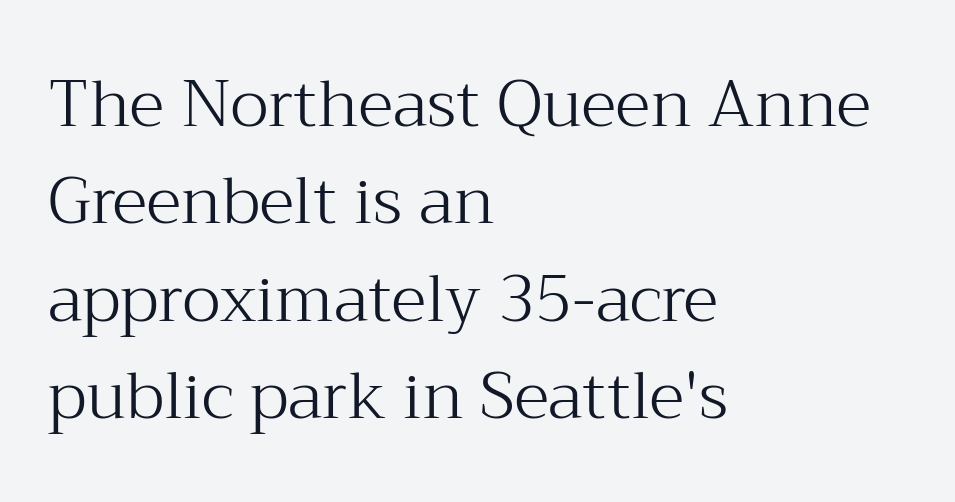
Q: Is the text bold? A: No.
Q: Is the text italic (slanted)? A: No, it is upright.
Q: Is the typeface a serif or a sans-serif typeface? A: Serif.
Q: Is the text underlined? A: No.
Q: How is the paragraph aligned? A: Left-aligned.
Q: Is the spacing between letters normal or unusually wide? A: Normal.
Q: Is the spacing between lines tight, normal or loose? A: Normal.
Q: Width (condensed, normal, or wide)? A: Normal.
Q: Stroke contrast? A: Medium.
Q: x-height? A: Medium.
Q: Monospaced? A: No.
